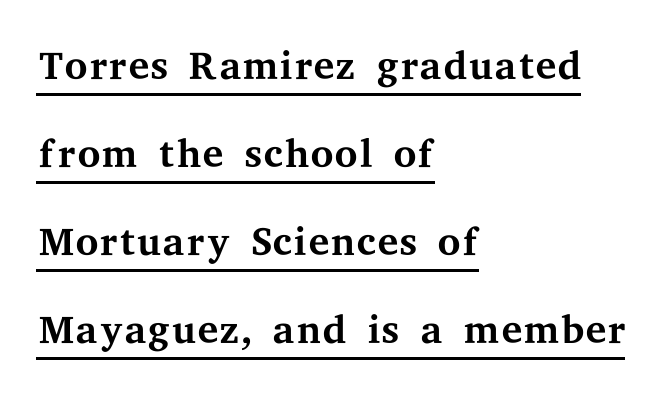
The image shows 59 px regular-weight, wide serif type, upright; set left-aligned, normal line spacing (1.49x), normal letter spacing, underlined; medium stroke contrast and a medium x-height.
